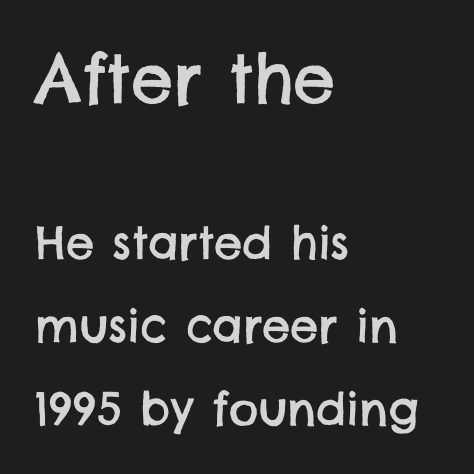
Q: Is the typeface a serif or a sans-serif typeface? A: Sans-serif.
Q: Is the text underlined? A: No.
Q: How is the paragraph aligned? A: Left-aligned.
Q: Is the spacing between letters normal or unusually wide? A: Normal.
Q: Which block of text is set in a larger size, the first (top) or the second (bottom)? A: The first (top) one.
Q: Width (condensed, normal, or wide)? A: Normal.
Q: Stroke contrast? A: Low.
Q: x-height? A: Large.
Q: Monospaced? A: No.
